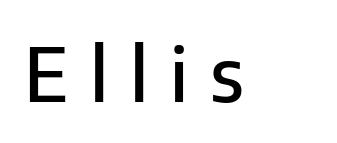
Q: Is the text bold? A: Semi-bold.
Q: Is the text italic (slanted)? A: No, it is upright.
Q: Is the typeface a serif or a sans-serif typeface? A: Sans-serif.
Q: Is the text underlined? A: No.
Q: Is the spacing between letters normal or unusually wide? A: Unusually wide.
Q: Width (condensed, normal, or wide)? A: Normal.
Q: Stroke contrast? A: Low.
Q: x-height? A: Medium.
Q: Monospaced? A: No.
